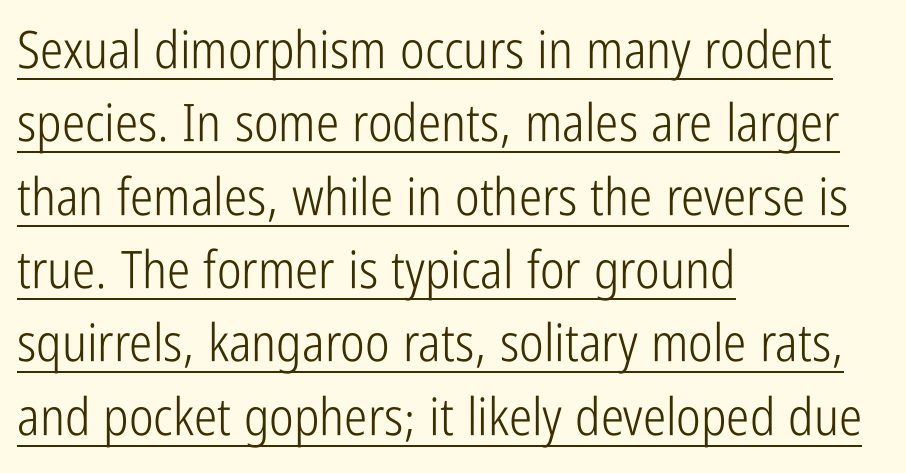
Q: Is the text bold? A: No.
Q: Is the text italic (slanted)? A: No, it is upright.
Q: Is the typeface a serif or a sans-serif typeface? A: Sans-serif.
Q: Is the text underlined? A: Yes.
Q: How is the paragraph aligned? A: Left-aligned.
Q: Is the spacing between letters normal or unusually wide? A: Normal.
Q: Is the spacing between lines tight, normal or loose? A: Normal.
Q: Width (condensed, normal, or wide)? A: Condensed.
Q: Stroke contrast? A: Low.
Q: x-height? A: Medium.
Q: Monospaced? A: No.
